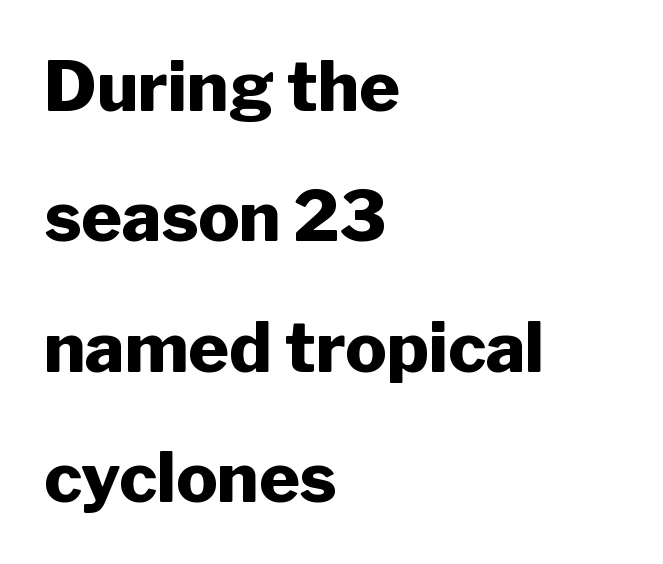
Q: Is the text bold? A: Yes.
Q: Is the text italic (slanted)? A: No, it is upright.
Q: Is the typeface a serif or a sans-serif typeface? A: Sans-serif.
Q: Is the text underlined? A: No.
Q: How is the paragraph aligned? A: Left-aligned.
Q: Is the spacing between letters normal or unusually wide? A: Normal.
Q: Width (condensed, normal, or wide)? A: Normal.
Q: Stroke contrast? A: Low.
Q: x-height? A: Medium.
Q: Monospaced? A: No.
